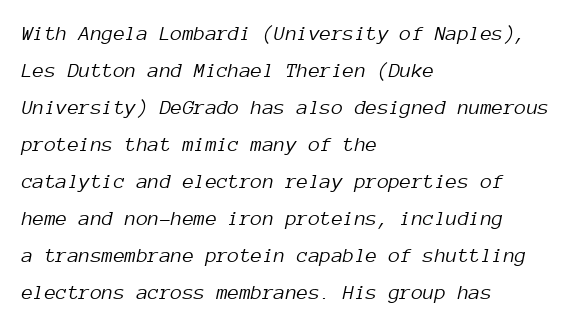
The image shows 21 px text type, italic (leaning right); set left-aligned, line spacing 1.76x, normal letter spacing, not underlined.
